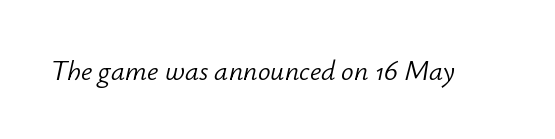
Q: Is the text bold? A: No.
Q: Is the text italic (slanted)? A: Yes, it leans right by about 12 degrees.
Q: Is the text underlined? A: No.
Q: Is the spacing between letters normal or unusually wide? A: Normal.
Q: Width (condensed, normal, or wide)? A: Normal.
Q: Stroke contrast? A: Low.
Q: x-height? A: Small.
Q: Monospaced? A: No.
